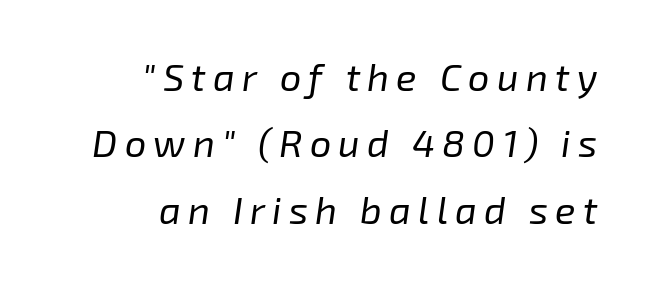
The image shows 38 px regular-weight type, italic (leaning right); set right-aligned, line spacing 1.75x, not underlined; low stroke contrast and a medium x-height.
